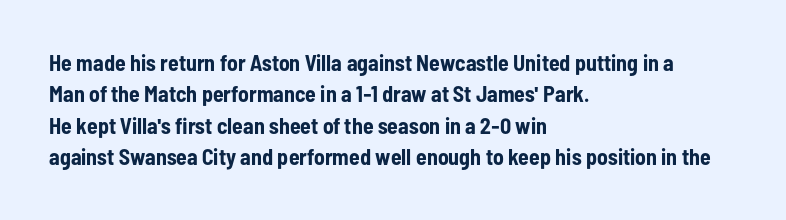
Q: Is the text bold? A: Yes.
Q: Is the text italic (slanted)? A: No, it is upright.
Q: Is the text underlined? A: No.
Q: How is the paragraph aligned? A: Left-aligned.
Q: Is the spacing between letters normal or unusually wide? A: Normal.
Q: Is the spacing between lines tight, normal or loose? A: Normal.
